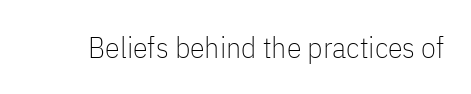
The image shows 30 px thin, condensed sans-serif type, upright; set normal letter spacing, not underlined; low stroke contrast and a medium x-height.
